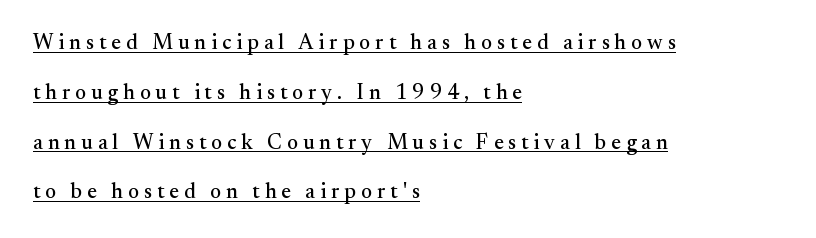
Q: Is the text italic (slanted)? A: No, it is upright.
Q: Is the text underlined? A: Yes.
Q: How is the paragraph aligned? A: Left-aligned.
Q: Is the spacing between letters normal or unusually wide? A: Unusually wide.
Q: Is the spacing between lines tight, normal or loose? A: Loose.
